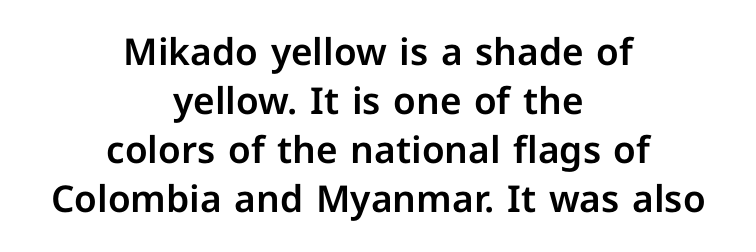
Q: Is the text italic (slanted)? A: No, it is upright.
Q: Is the typeface a serif or a sans-serif typeface? A: Sans-serif.
Q: Is the text underlined? A: No.
Q: How is the paragraph aligned? A: Centered.
Q: Is the spacing between letters normal or unusually wide? A: Normal.
Q: Is the spacing between lines tight, normal or loose? A: Normal.
Q: Width (condensed, normal, or wide)? A: Normal.
Q: Stroke contrast? A: Low.
Q: x-height? A: Medium.
Q: Monospaced? A: No.
